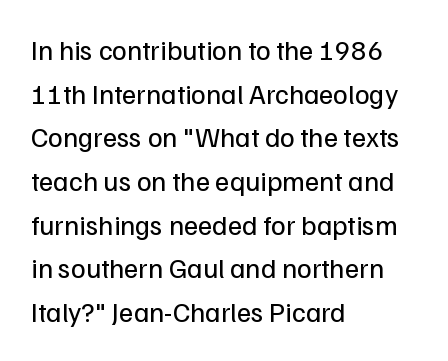
Q: Is the text bold? A: No.
Q: Is the text italic (slanted)? A: No, it is upright.
Q: Is the typeface a serif or a sans-serif typeface? A: Sans-serif.
Q: Is the text underlined? A: No.
Q: How is the paragraph aligned? A: Left-aligned.
Q: Is the spacing between letters normal or unusually wide? A: Normal.
Q: Is the spacing between lines tight, normal or loose? A: Normal.
Q: Width (condensed, normal, or wide)? A: Normal.
Q: Stroke contrast? A: Low.
Q: x-height? A: Medium.
Q: Monospaced? A: No.
